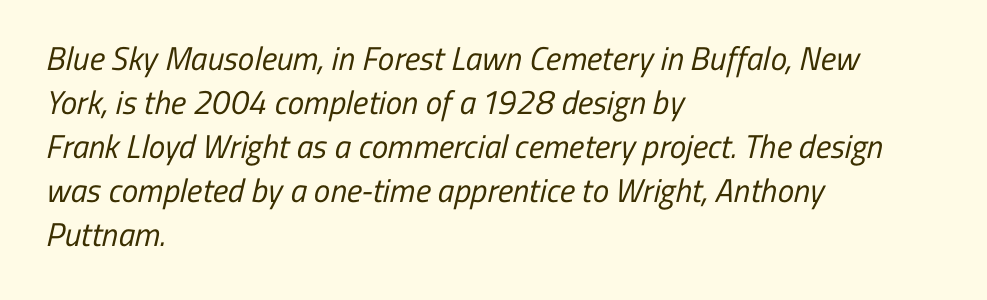
The image shows 33 px regular-weight, condensed sans-serif type; set left-aligned, normal line spacing (1.33x), normal letter spacing, not underlined; low stroke contrast and a medium x-height.
